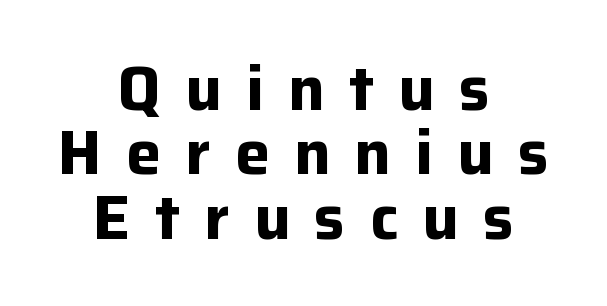
Q: Is the text bold? A: Yes.
Q: Is the text italic (slanted)? A: No, it is upright.
Q: Is the typeface a serif or a sans-serif typeface? A: Sans-serif.
Q: Is the text underlined? A: No.
Q: How is the paragraph aligned? A: Centered.
Q: Is the spacing between letters normal or unusually wide? A: Unusually wide.
Q: Is the spacing between lines tight, normal or loose? A: Tight.
Q: Width (condensed, normal, or wide)? A: Normal.
Q: Stroke contrast? A: Low.
Q: x-height? A: Medium.
Q: Monospaced? A: No.
